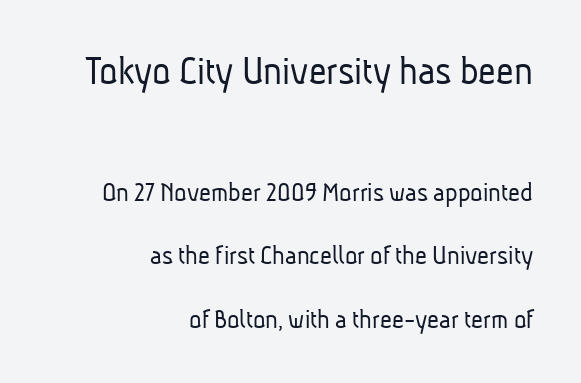
How would I describe the line gaps? Wide and relaxed. Summary of weight: not heavy and not bold. The face used here is a sans, in the tradition of grotesques and geometrics. Does the bottom block carry the larger type? No, the top block does. Compared with typical body copy, the letter spacing here is the same. Looks like regular typesetting: each glyph gets only the width it needs.
